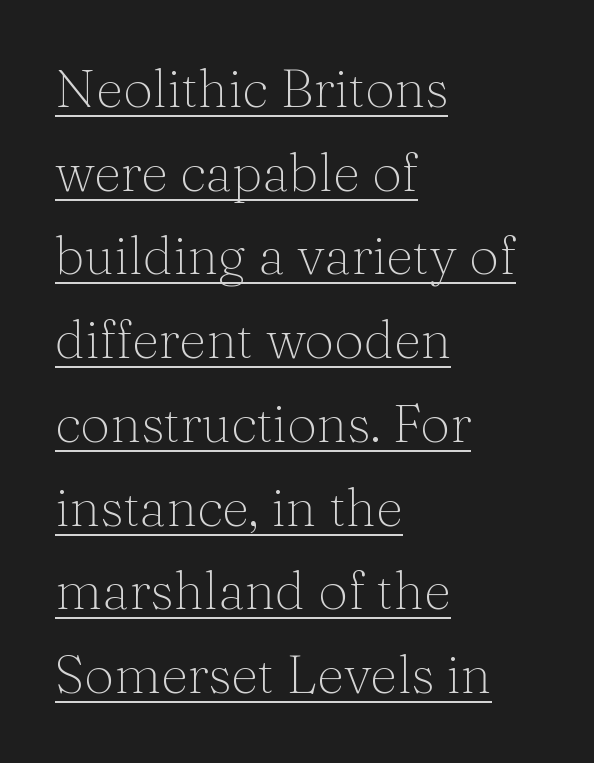
{"serif": "yes", "italic": "no", "bold": "no", "weight": "thin", "width": "normal", "stroke_contrast": "medium", "x_height": "medium", "monospaced": "no", "underline": "yes", "align": "left", "line_spacing": "normal", "line_spacing_ratio": 1.58, "letter_spacing": "normal", "letter_spacing_em": 0.0, "glyph_px": 53}
